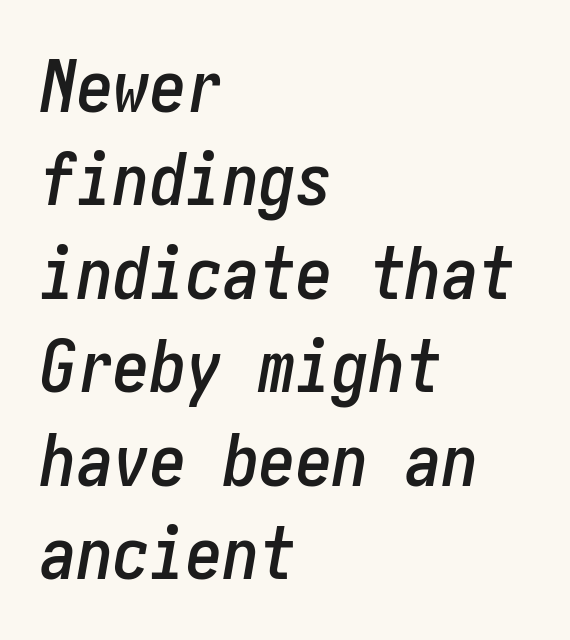
{"italic": "yes", "lean": "right", "slant_degrees": 10, "width": "condensed", "stroke_contrast": "low", "x_height": "medium", "underline": "no", "align": "left", "line_spacing": "normal", "line_spacing_ratio": 1.28, "letter_spacing": "normal", "letter_spacing_em": 0.0, "glyph_px": 73}
